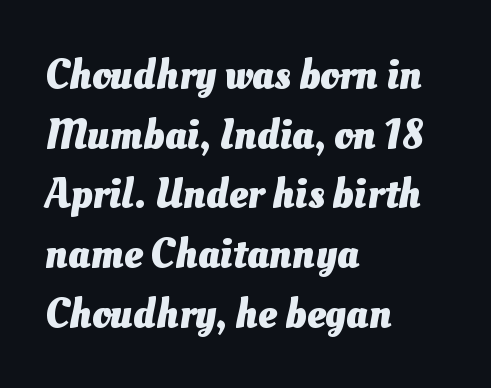
Evenly set lines give the paragraph a standard silhouette. Chunky letters — that's bold for sure. This rendering features lettering with no underline. The rendering anchors every line to the left-hand side. In terms of letterspacing, this is plain default setting.
